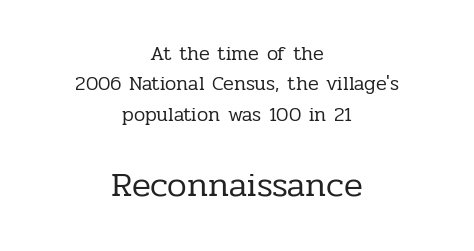
The image shows 35 px regular-weight serif type, upright; set centered, normal line spacing (1.52x), normal letter spacing, not underlined; the second (bottom) block is 1.75x larger; low stroke contrast and a medium x-height.
